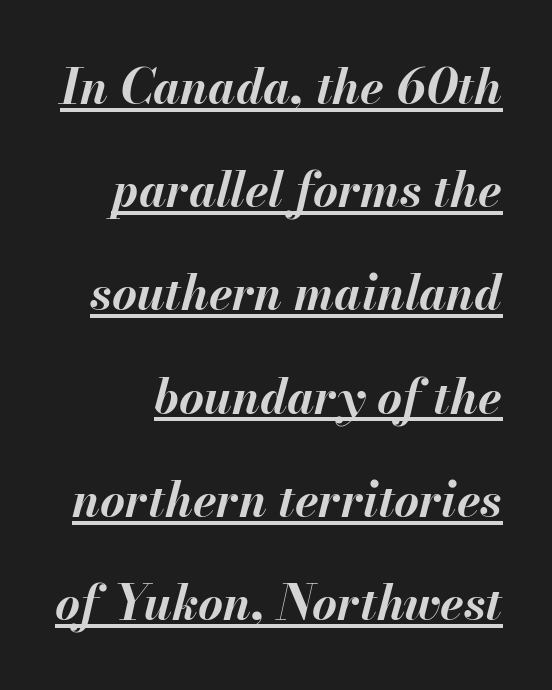
The image shows 48 px bold type, italic (leaning right); set loose line spacing (2.15x), normal letter spacing, underlined; medium stroke contrast and a small x-height.
